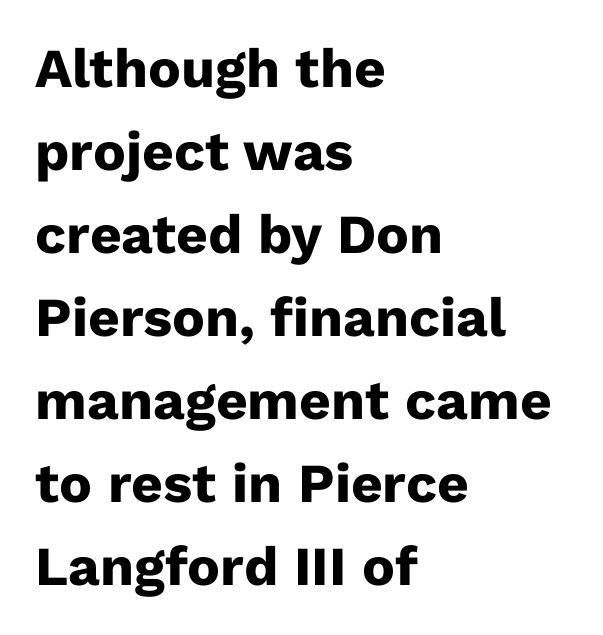
The image shows 55 px heavy sans-serif type, upright; set left-aligned, normal line spacing (1.51x), normal letter spacing, not underlined; low stroke contrast and a medium x-height.
